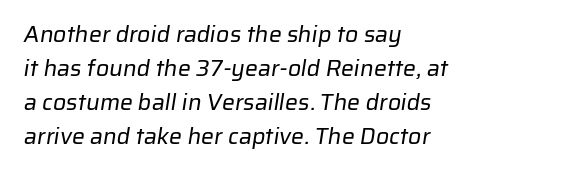
Short note: letters normally spaced. The glyphs are unaccompanied by any horizontal stroke below them. Horizontal bands of white between lines are of average thickness. Where is the straight margin? On the left.
